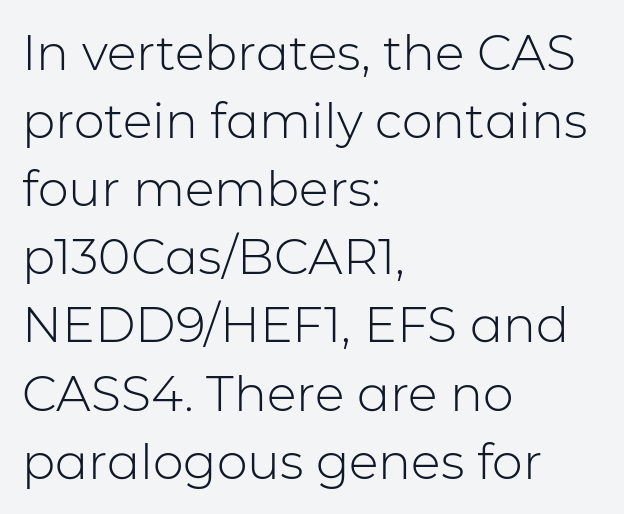
The passage shown has conventional tracking throughout. Note: no serifs on the glyphs. The baseline area is clear. The lettering holds an erect, upright posture throughout. The font is comparable to plain body text, perhaps lighter. Leftover space on each line is placed entirely after the last word.
